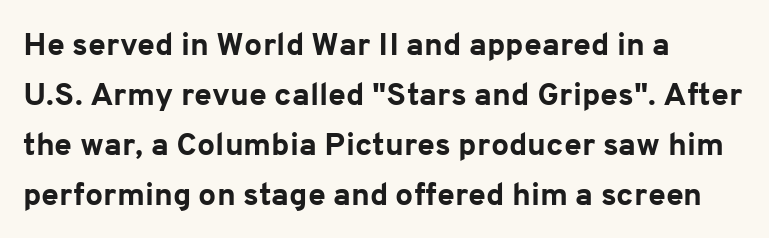
The image shows 32 px bold sans-serif type, upright; set left-aligned, normal line spacing (1.56x), normal letter spacing, not underlined; low stroke contrast and a medium x-height.
